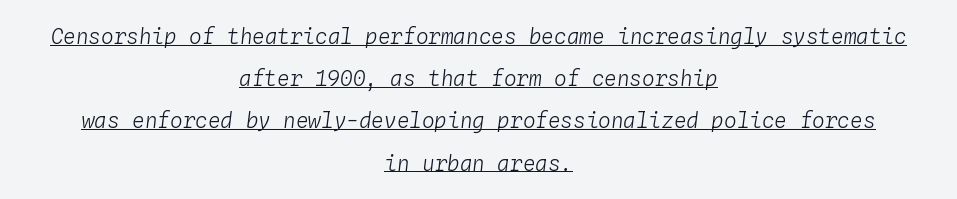
Style check: oblique. Neither beginnings nor endings align; midpoints do. Each new line begins a long way beneath the previous one. Tracking value appears to be zero — textbook default spacing. The passage shown is underscored from start to finish.
